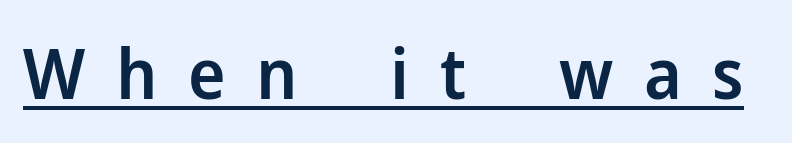
{"serif": "no", "italic": "no", "bold": "semi", "weight": "semibold", "width": "normal", "stroke_contrast": "low", "x_height": "medium", "monospaced": "no", "underline": "yes", "letter_spacing": "wide", "letter_spacing_em": 0.43, "glyph_px": 71}
